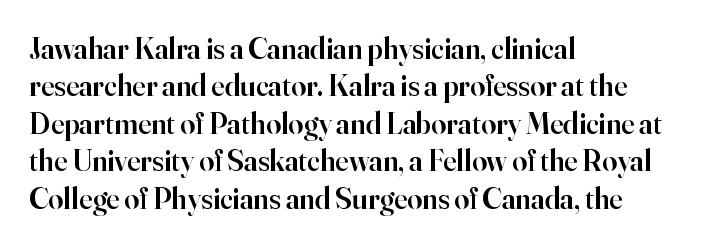
Students, note that the glyphs here touch the page at normal intervals. This sample has the flowing, uneven cadence of proportional lettering. Compared with an ordinary text face, these strokes are moderately heavier — a semibold. Each new line begins a customary step beneath the previous one.
